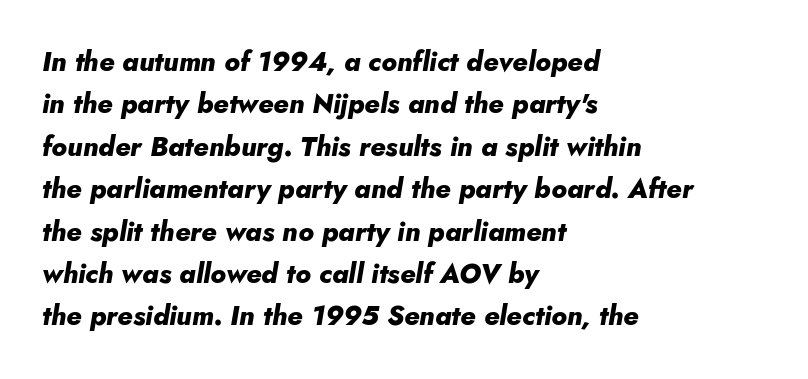
Q: Is the text bold? A: Yes.
Q: Is the text italic (slanted)? A: Yes, it leans right by about 10 degrees.
Q: Is the text underlined? A: No.
Q: How is the paragraph aligned? A: Left-aligned.
Q: Is the spacing between letters normal or unusually wide? A: Normal.
Q: Is the spacing between lines tight, normal or loose? A: Normal.
